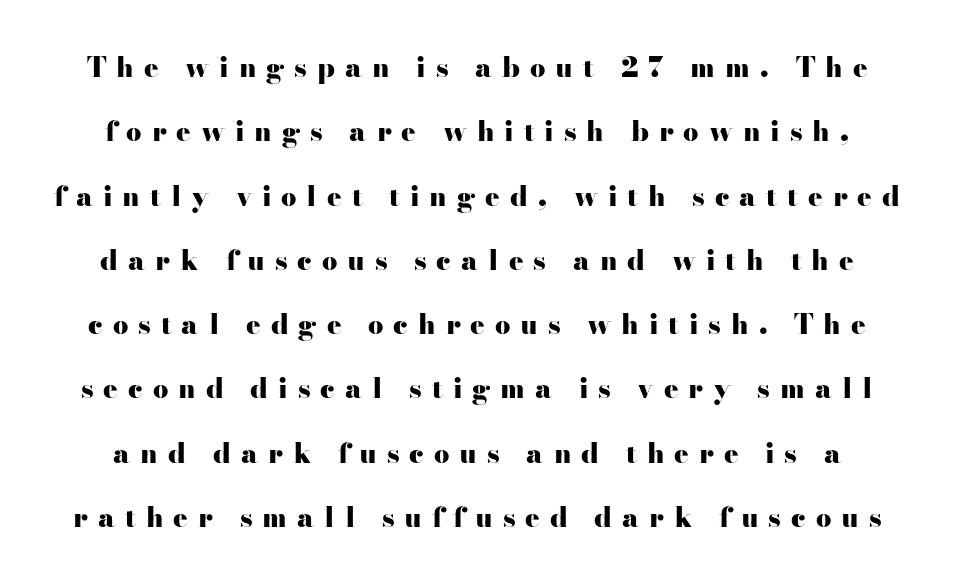
Successive baselines arrive slowly, with a big drop between each. This is roman type, the default non-slanted kind. The letters are bold, with thick, heavy strokes. Type without underlining. A typesetter would call this heavily tracked-out type.
